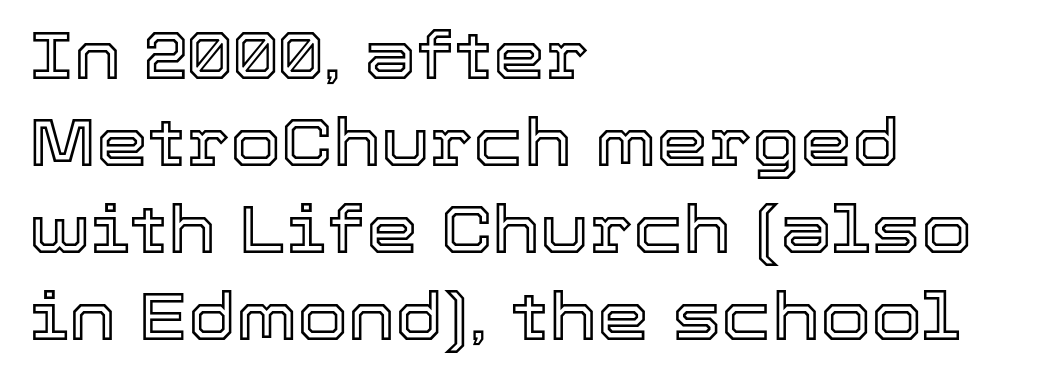
The image shows 66 px text type, upright; set left-aligned, normal line spacing (1.32x), normal letter spacing, not underlined; a medium x-height.
